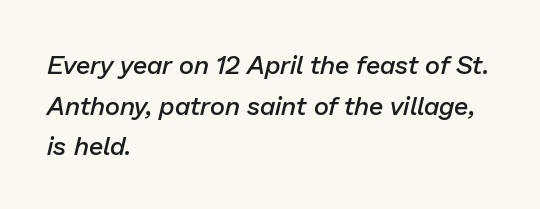
Emphasis by weight is partial: semibold. The passage shown leans; its letterforms are oblique. Vertically, the passage feels balanced, rows spaced as you'd expect. In terms of letterspacing, this is plain default setting. A classic flush-left, rag-right setting is used for this passage. Rule under the text: the space is simply empty.
